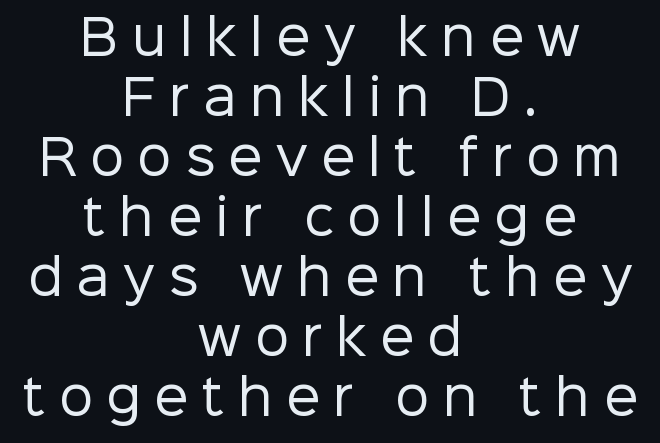
{"serif": "no", "italic": "no", "bold": "no", "weight": "regular", "width": "normal", "stroke_contrast": "low", "x_height": "medium", "monospaced": "no", "underline": "no", "align": "center", "line_spacing": "normal", "line_spacing_ratio": 1.25, "letter_spacing": "wide", "letter_spacing_em": 0.28, "glyph_px": 48}
